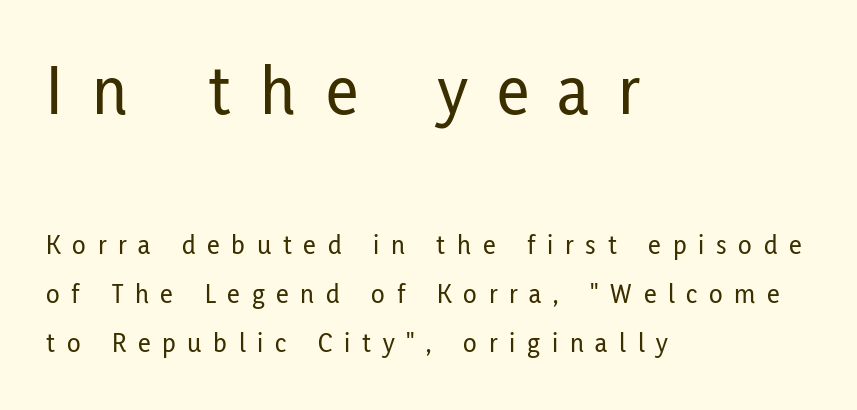
Q: Is the text italic (slanted)? A: No, it is upright.
Q: Is the typeface a serif or a sans-serif typeface? A: Sans-serif.
Q: Is the text underlined? A: No.
Q: How is the paragraph aligned? A: Left-aligned.
Q: Is the spacing between letters normal or unusually wide? A: Unusually wide.
Q: Which block of text is set in a larger size, the first (top) or the second (bottom)? A: The first (top) one.
Q: Width (condensed, normal, or wide)? A: Condensed.
Q: Stroke contrast? A: Low.
Q: x-height? A: Medium.
Q: Monospaced? A: No.
